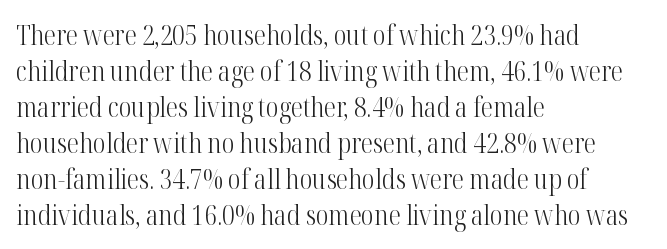
A clean baseline with only descenders dipping below it. The letters stand upright; this is a roman face. The letterforms sit shoulder to shoulder at normal distance. The compositor pushed each line to the left boundary.
